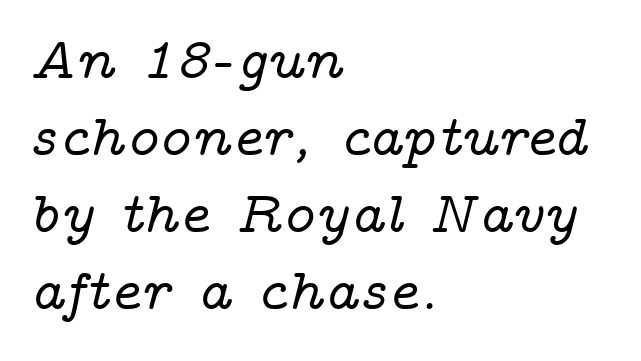
Q: Is the text italic (slanted)? A: Yes, it leans right by about 14 degrees.
Q: Is the typeface a serif or a sans-serif typeface? A: Serif.
Q: Is the text underlined? A: No.
Q: How is the paragraph aligned? A: Left-aligned.
Q: Is the spacing between letters normal or unusually wide? A: Normal.
Q: Is the spacing between lines tight, normal or loose? A: Normal.
Q: Width (condensed, normal, or wide)? A: Wide.
Q: Stroke contrast? A: Low.
Q: x-height? A: Medium.
Q: Monospaced? A: No.
